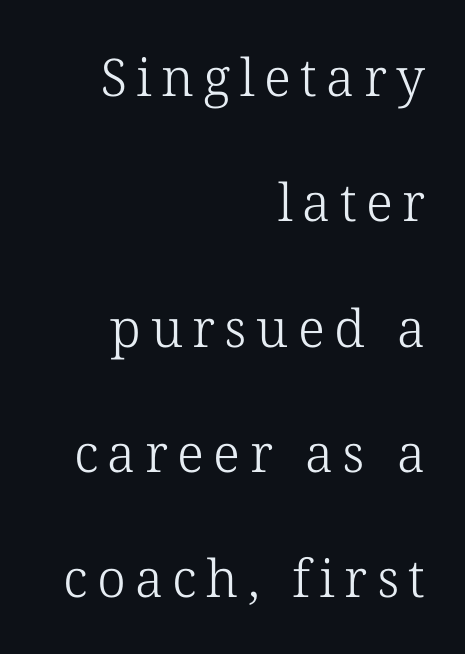
The image shows 52 px light serif type, upright; set right-aligned, loose line spacing (2.41x), not underlined; low stroke contrast and a medium x-height.
